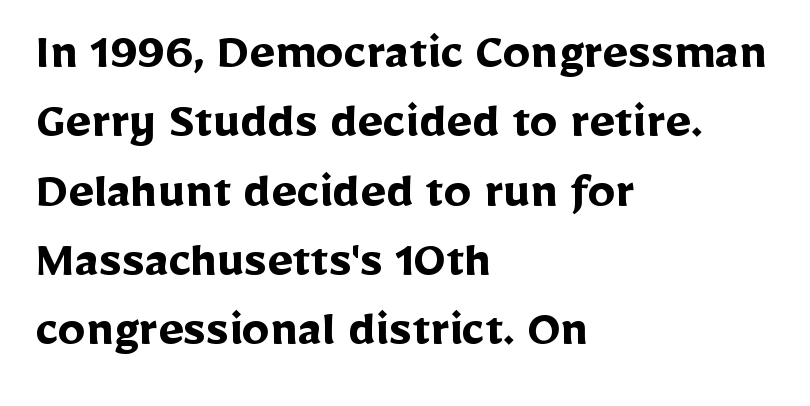
Chunky letters — that's bold for sure. Grotesque or geometric, the face here clearly has no serifs. No extra tracking has been applied to these lines. The rendering anchors every line to the left-hand side. Ordinary non-slanted type is in use.
